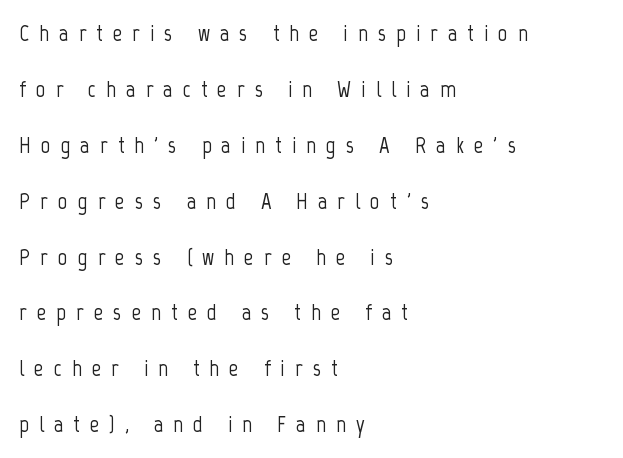
The image shows 23 px text type, upright; set left-aligned, loose line spacing (2.43x), unusually wide letter spacing (+0.44 em), not underlined.
